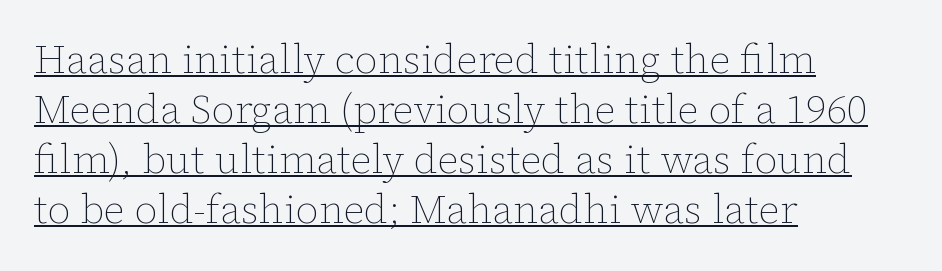
{"italic": "no", "bold": "no", "weight": "thin", "width": "normal", "stroke_contrast": "low", "x_height": "medium", "monospaced": "no", "underline": "yes", "align": "left", "line_spacing": "normal", "line_spacing_ratio": 1.25, "letter_spacing": "normal", "letter_spacing_em": 0.0, "glyph_px": 40}
